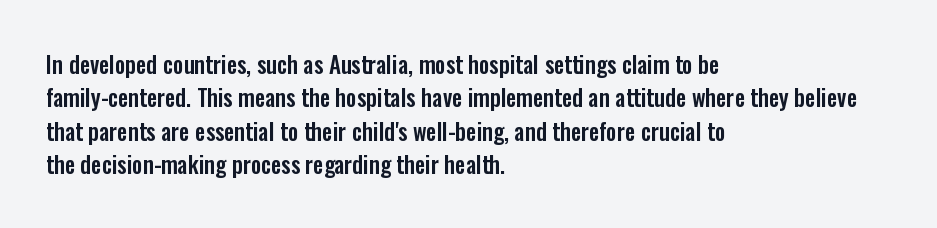
Q: Is the text italic (slanted)? A: No, it is upright.
Q: Is the text underlined? A: No.
Q: How is the paragraph aligned? A: Left-aligned.
Q: Is the spacing between letters normal or unusually wide? A: Normal.
Q: Is the spacing between lines tight, normal or loose? A: Normal.
